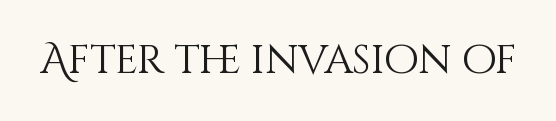
The image shows 40 px light type, upright; set normal letter spacing, not underlined; medium stroke contrast and a large x-height.
